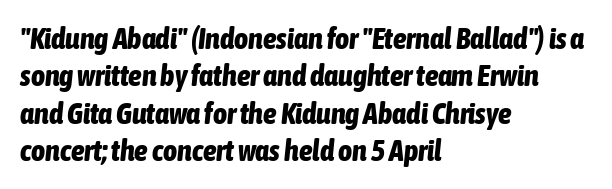
The image shows 30 px bold, condensed type, italic (leaning right); set left-aligned, normal line spacing (1.25x), normal letter spacing, not underlined; low stroke contrast and a medium x-height.
